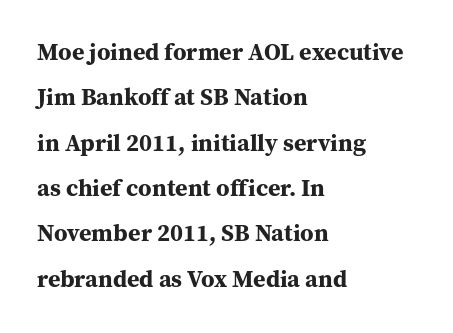
No extra tracking has been applied to these lines. Only glyphs here, with clear space below each row. A dark, heavy texture on the line: the type is bold. If you drew a ruler down the left edge, every line would touch it.
